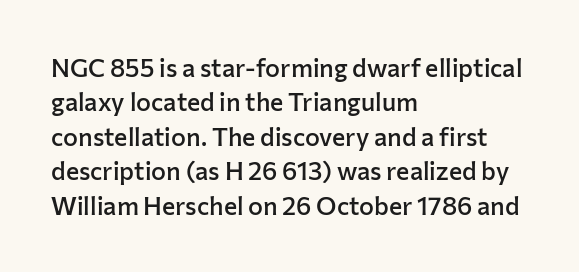
{"italic": "no", "bold": "semi", "underline": "no", "align": "left", "line_spacing": "normal", "line_spacing_ratio": 1.38, "letter_spacing": "normal", "letter_spacing_em": 0.0, "glyph_px": 25}
